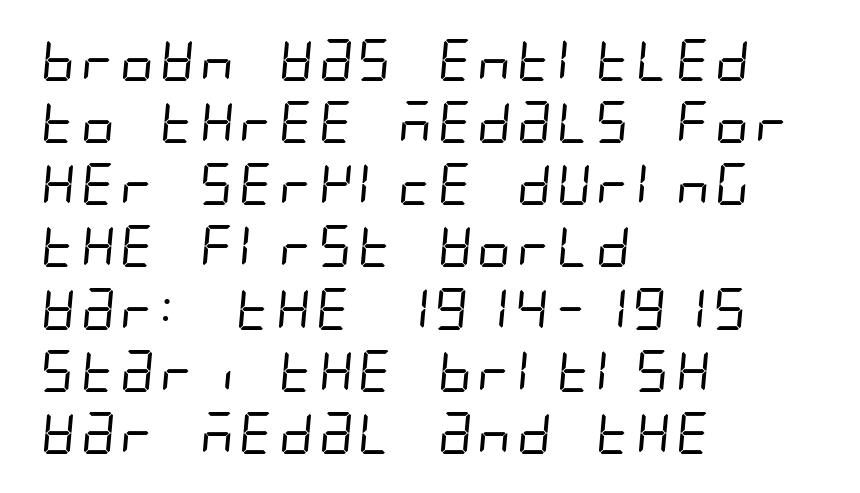
Is the block centered? No — it sits flush against the left margin. Summary of weight: not heavy and not bold. The glyphs are unaccompanied by any horizontal stroke below them. Rows of type keep a routine distance in the vertical direction.
